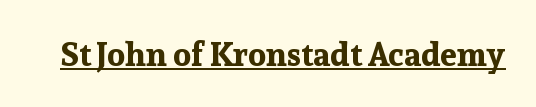
{"serif": "yes", "italic": "no", "bold": "yes", "weight": "bold", "width": "normal", "stroke_contrast": "low", "x_height": "medium", "monospaced": "no", "underline": "yes", "letter_spacing": "normal", "letter_spacing_em": 0.0, "glyph_px": 33}
